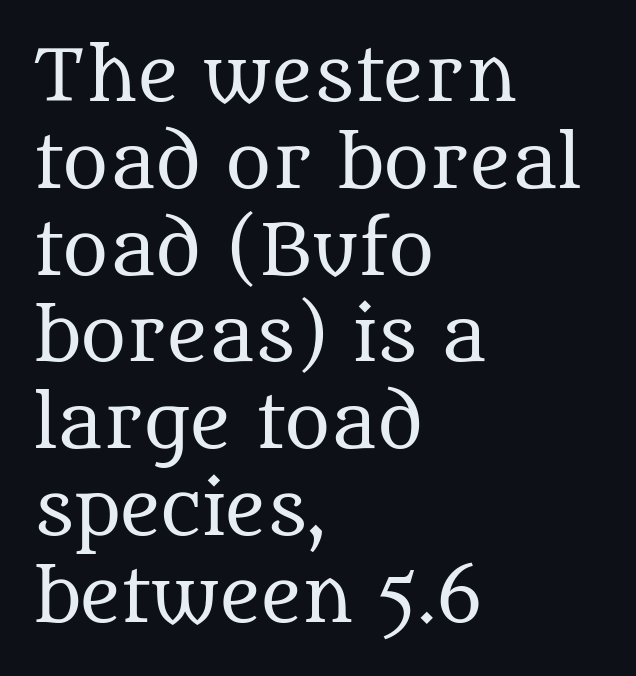
The image shows 70 px regular-weight serif type, upright; set left-aligned, line spacing 1.24x, normal letter spacing, not underlined; medium stroke contrast and a large x-height.
